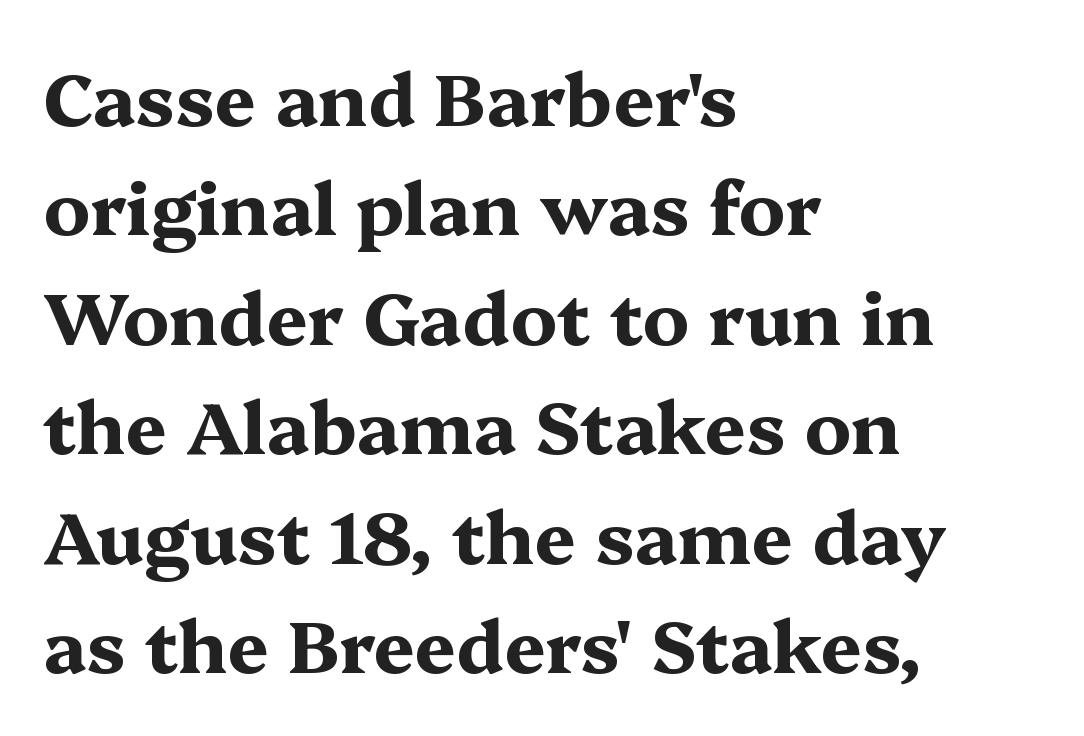
Q: Is the text bold? A: Yes.
Q: Is the text italic (slanted)? A: No, it is upright.
Q: Is the typeface a serif or a sans-serif typeface? A: Serif.
Q: Is the text underlined? A: No.
Q: How is the paragraph aligned? A: Left-aligned.
Q: Is the spacing between letters normal or unusually wide? A: Normal.
Q: Is the spacing between lines tight, normal or loose? A: Normal.
Q: Width (condensed, normal, or wide)? A: Wide.
Q: Stroke contrast? A: Medium.
Q: x-height? A: Medium.
Q: Monospaced? A: No.
